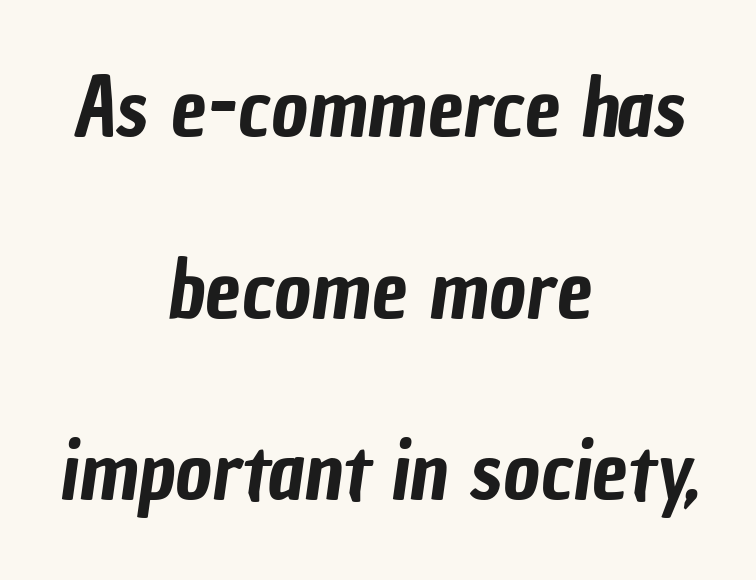
{"serif": "no", "width": "condensed", "stroke_contrast": "low", "x_height": "medium", "monospaced": "no", "underline": "no", "align": "center", "line_spacing": "loose", "line_spacing_ratio": 2.27, "letter_spacing": "normal", "letter_spacing_em": 0.0, "glyph_px": 80}
